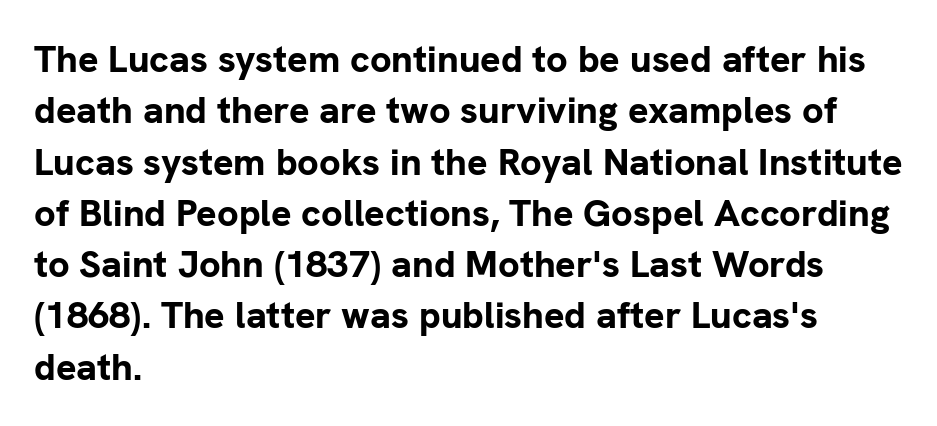
{"serif": "no", "italic": "no", "bold": "yes", "weight": "bold", "width": "normal", "stroke_contrast": "low", "x_height": "medium", "monospaced": "no", "underline": "no", "align": "left", "line_spacing": "normal", "line_spacing_ratio": 1.35, "letter_spacing": "normal", "letter_spacing_em": 0.0, "glyph_px": 38}
